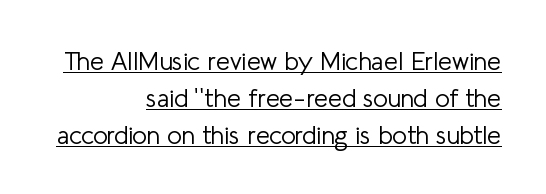
{"italic": "no", "bold": "no", "underline": "yes", "align": "right", "line_spacing": "normal", "line_spacing_ratio": 1.48, "letter_spacing": "normal", "letter_spacing_em": 0.0, "glyph_px": 25}
